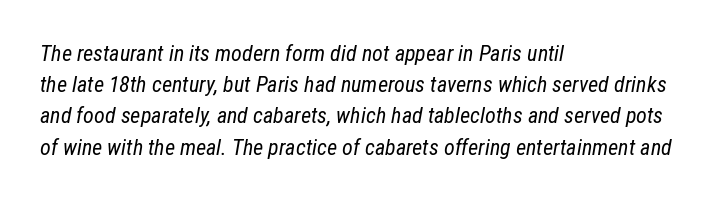
Q: Is the text bold? A: No.
Q: Is the text italic (slanted)? A: Yes, it leans right by about 12 degrees.
Q: Is the text underlined? A: No.
Q: How is the paragraph aligned? A: Left-aligned.
Q: Is the spacing between letters normal or unusually wide? A: Normal.
Q: Is the spacing between lines tight, normal or loose? A: Normal.
